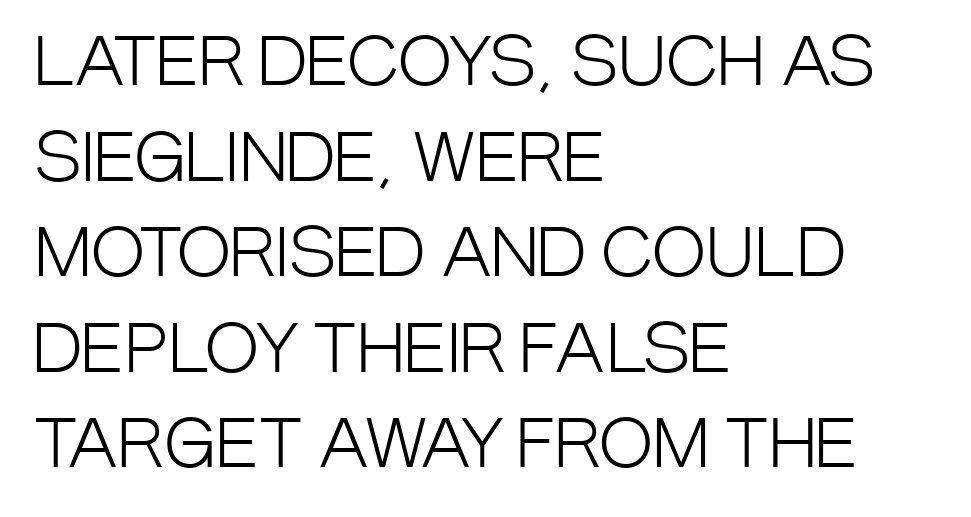
{"serif": "no", "italic": "no", "bold": "no", "weight": "light", "width": "condensed", "stroke_contrast": "low", "x_height": "large", "monospaced": "no", "underline": "no", "align": "left", "line_spacing": "normal", "line_spacing_ratio": 1.47, "letter_spacing": "normal", "letter_spacing_em": 0.0, "glyph_px": 65}
